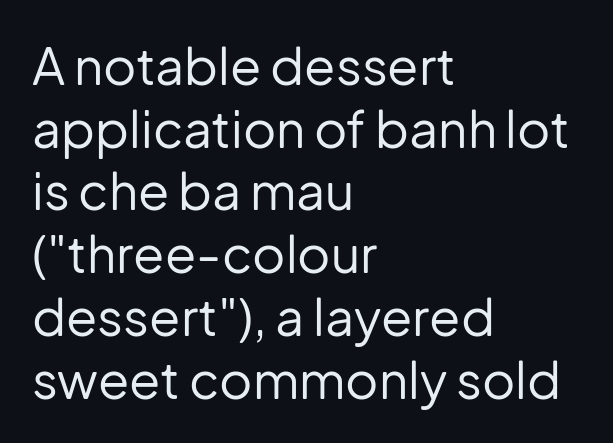
Q: Is the text bold? A: No.
Q: Is the text italic (slanted)? A: No, it is upright.
Q: Is the typeface a serif or a sans-serif typeface? A: Sans-serif.
Q: Is the text underlined? A: No.
Q: How is the paragraph aligned? A: Left-aligned.
Q: Is the spacing between letters normal or unusually wide? A: Normal.
Q: Width (condensed, normal, or wide)? A: Normal.
Q: Stroke contrast? A: Low.
Q: x-height? A: Medium.
Q: Monospaced? A: No.
